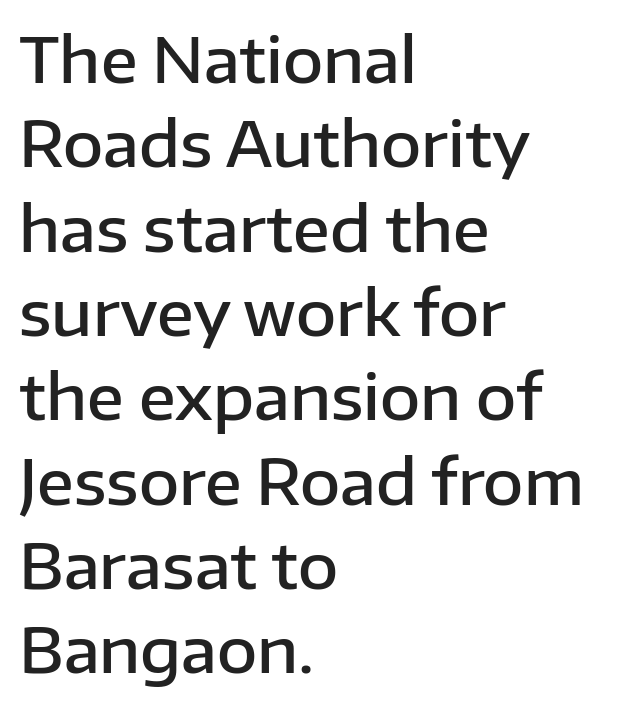
The image shows 62 px semibold sans-serif type, upright; set left-aligned, normal line spacing (1.36x), normal letter spacing, not underlined; low stroke contrast and a medium x-height.
